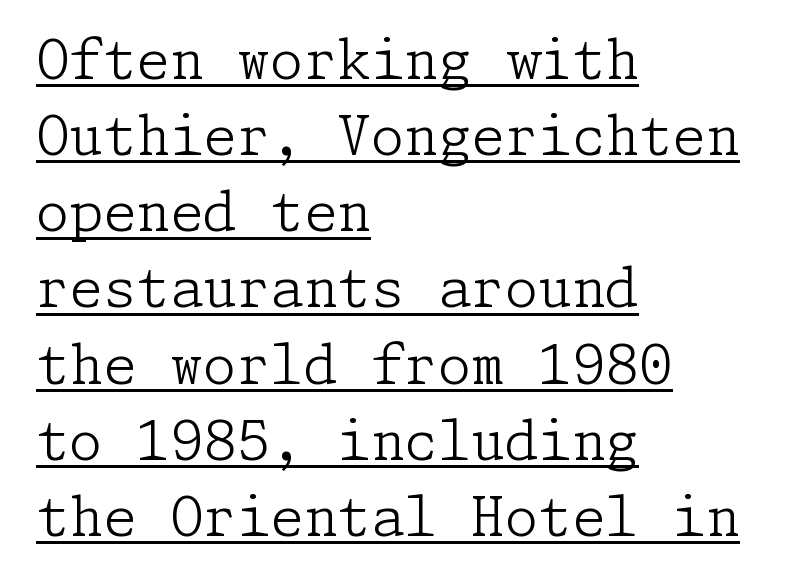
The image shows 54 px light serif type, upright; set left-aligned, normal line spacing (1.41x), normal letter spacing, underlined; low stroke contrast and a medium x-height.
